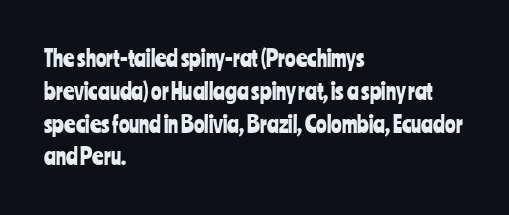
{"italic": "no", "underline": "no", "align": "left", "line_spacing": "normal", "line_spacing_ratio": 1.49, "letter_spacing": "normal", "letter_spacing_em": 0.0, "glyph_px": 22}
